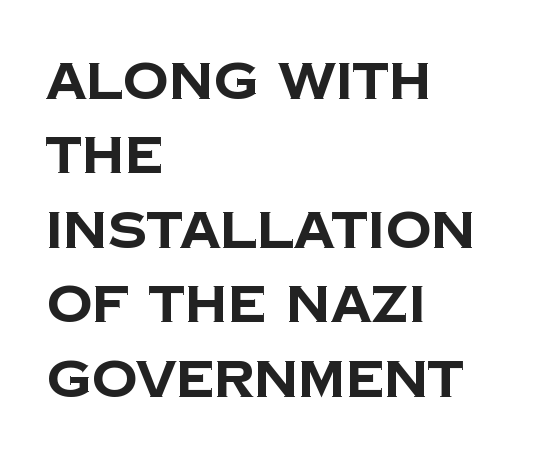
Bold? Absolutely — the strokes are thick and heavy. This block has exactly the height ordinary leading produces. The designer went with a sans here, leaving each stem footless. The face used here is proportionally spaced, like ordinary book or web type. Caption: standard tracking, unaltered.
